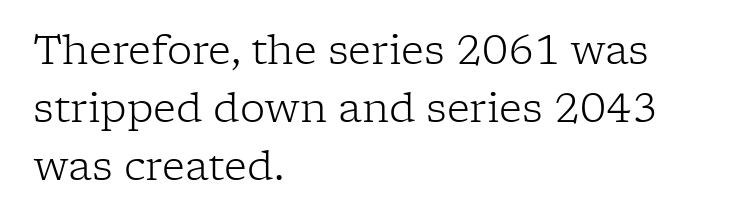
Q: Is the text bold? A: No.
Q: Is the text italic (slanted)? A: No, it is upright.
Q: Is the typeface a serif or a sans-serif typeface? A: Serif.
Q: Is the text underlined? A: No.
Q: How is the paragraph aligned? A: Left-aligned.
Q: Is the spacing between letters normal or unusually wide? A: Normal.
Q: Is the spacing between lines tight, normal or loose? A: Normal.
Q: Width (condensed, normal, or wide)? A: Normal.
Q: Stroke contrast? A: Low.
Q: x-height? A: Medium.
Q: Monospaced? A: No.
